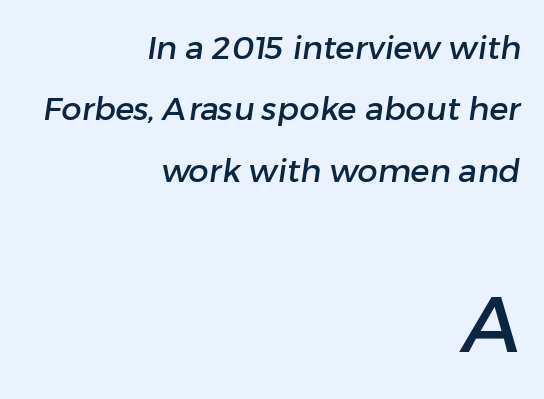
{"serif": "no", "width": "normal", "stroke_contrast": "low", "x_height": "medium", "monospaced": "no", "underline": "no", "align": "right", "line_spacing": "loose", "line_spacing_ratio": 1.92, "letter_spacing": "normal", "letter_spacing_em": 0.0, "larger_block": "second", "size_ratio": 2.47, "glyph_px": 79}
